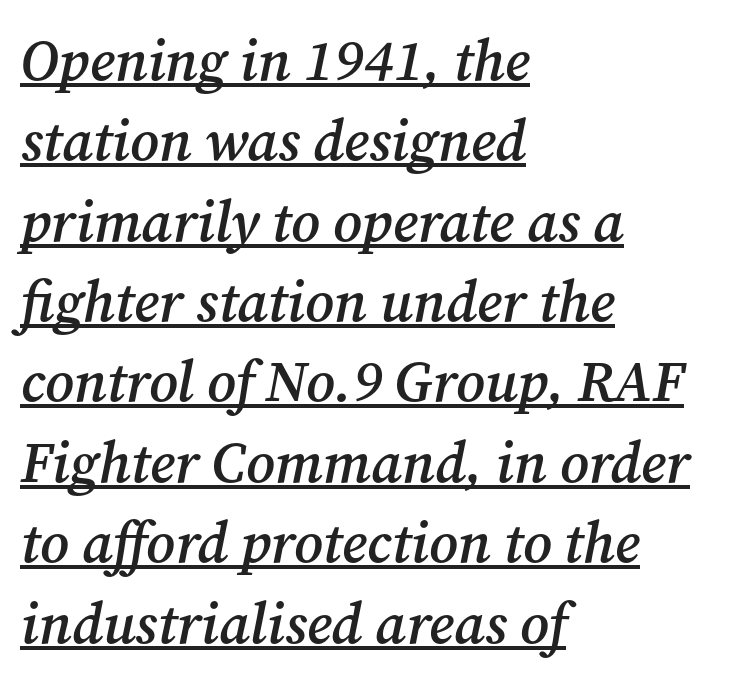
{"serif": "yes", "italic": "yes", "lean": "right", "slant_degrees": 12, "bold": "semi", "weight": "semibold", "width": "normal", "stroke_contrast": "medium", "x_height": "medium", "monospaced": "no", "underline": "yes", "align": "left", "line_spacing": "normal", "line_spacing_ratio": 1.41, "letter_spacing": "normal", "letter_spacing_em": 0.0, "glyph_px": 57}
